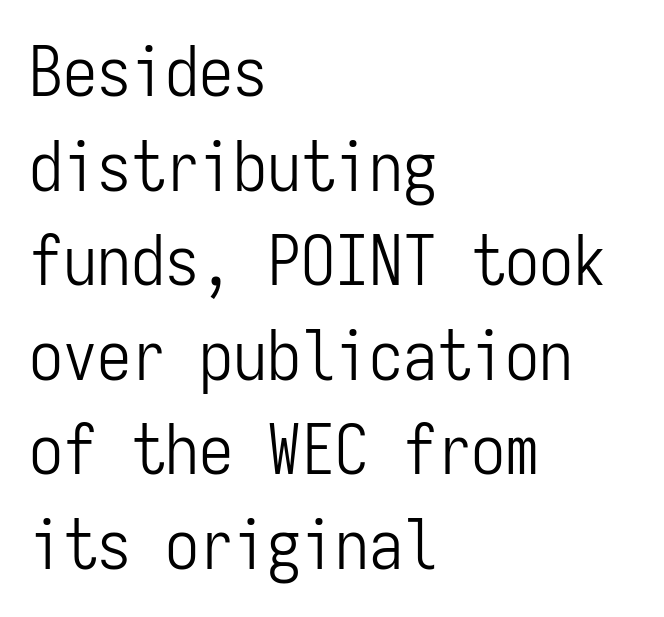
{"serif": "no", "italic": "no", "bold": "no", "weight": "light", "width": "condensed", "stroke_contrast": "low", "x_height": "medium", "monospaced": "yes", "underline": "no", "align": "left", "line_spacing": "normal", "line_spacing_ratio": 1.39, "letter_spacing": "normal", "letter_spacing_em": 0.0, "glyph_px": 68}
